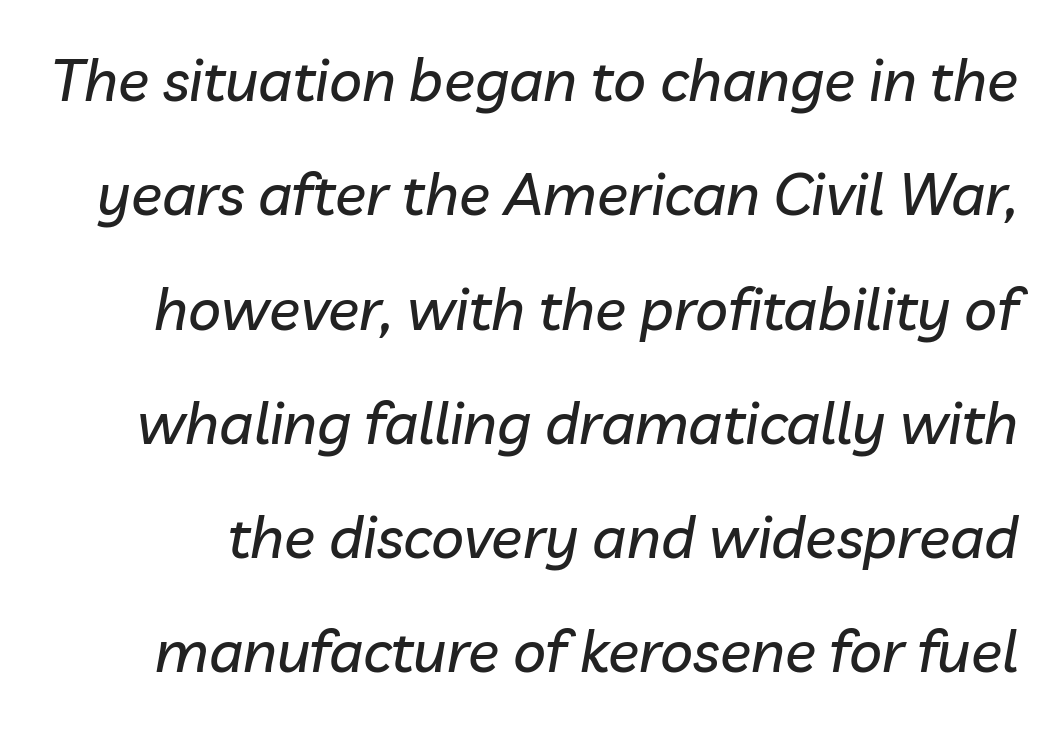
The image shows 58 px text type, italic (leaning right); set loose line spacing (1.97x), normal letter spacing, not underlined; low stroke contrast and a medium x-height.
